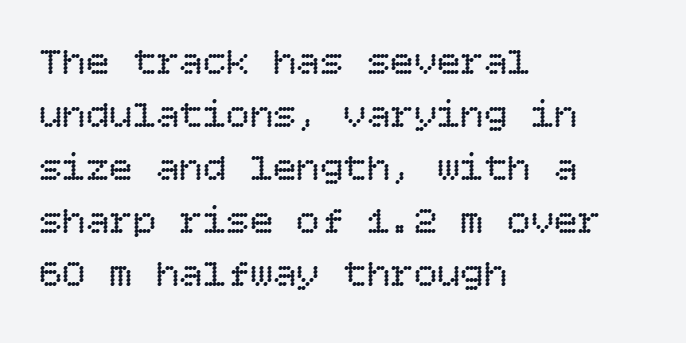
{"italic": "no", "bold": "no", "weight": "regular", "width": "normal", "stroke_contrast": "low", "x_height": "large", "underline": "no", "align": "left", "line_spacing": "normal", "line_spacing_ratio": 1.36, "letter_spacing": "normal", "letter_spacing_em": 0.0, "glyph_px": 39}
